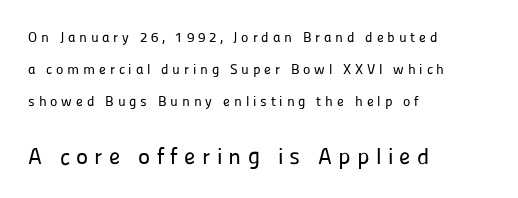
The image shows 23 px text type, upright; set left-aligned, loose line spacing (2.27x), unusually wide letter spacing (+0.27 em), not underlined; the second (bottom) block is 1.64x larger.
